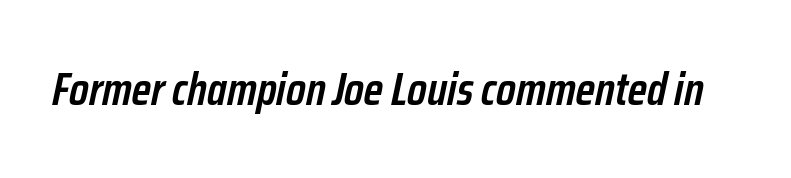
Q: Is the text bold? A: Semi-bold.
Q: Is the text italic (slanted)? A: Yes, it leans right by about 12 degrees.
Q: Is the text underlined? A: No.
Q: Is the spacing between letters normal or unusually wide? A: Normal.
Q: Width (condensed, normal, or wide)? A: Condensed.
Q: Stroke contrast? A: Low.
Q: x-height? A: Medium.
Q: Monospaced? A: No.
